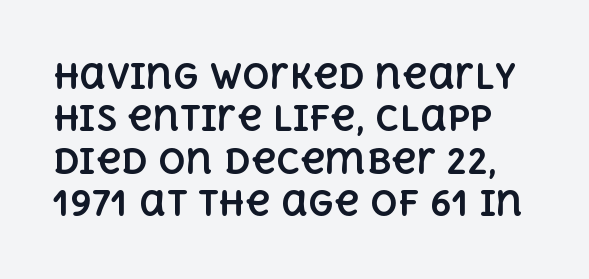
The image shows 34 px bold type, upright; set normal line spacing (1.25x), normal letter spacing, not underlined; a large x-height.
